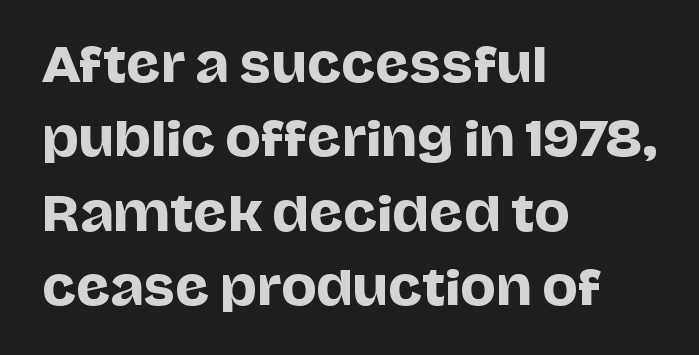
{"serif": "no", "italic": "no", "width": "normal", "stroke_contrast": "low", "x_height": "large", "monospaced": "no", "underline": "no", "align": "left", "line_spacing": "normal", "line_spacing_ratio": 1.58, "letter_spacing": "normal", "letter_spacing_em": 0.0, "glyph_px": 47}
